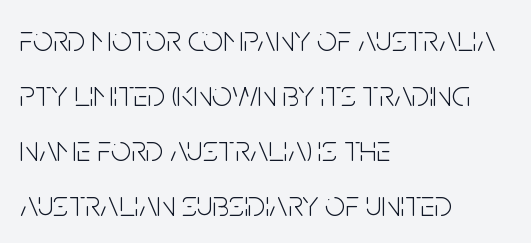
{"serif": "no", "italic": "no", "bold": "no", "weight": "light", "width": "condensed", "stroke_contrast": "low", "x_height": "large", "monospaced": "no", "underline": "no", "align": "left", "line_spacing": "normal", "line_spacing_ratio": 1.53, "letter_spacing": "normal", "letter_spacing_em": 0.0, "glyph_px": 36}
